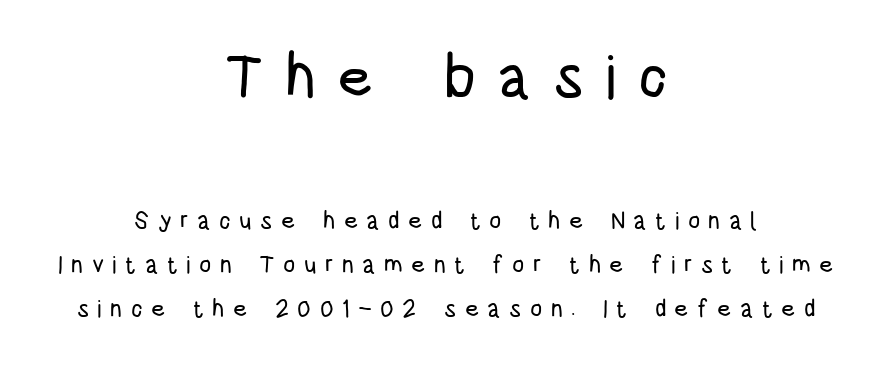
{"serif": "no", "italic": "no", "width": "condensed", "stroke_contrast": "low", "x_height": "large", "monospaced": "no", "underline": "no", "align": "center", "line_spacing_ratio": 1.84, "letter_spacing": "wide", "letter_spacing_em": 0.35, "larger_block": "first", "size_ratio": 2.54, "glyph_px": 61}
